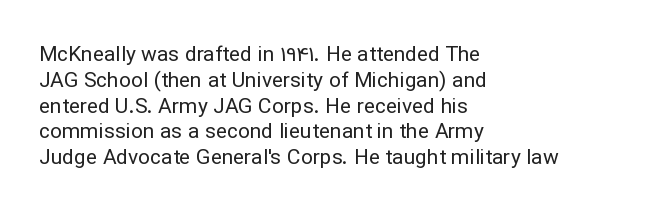
Q: Is the text bold? A: No.
Q: Is the text italic (slanted)? A: No, it is upright.
Q: Is the text underlined? A: No.
Q: How is the paragraph aligned? A: Left-aligned.
Q: Is the spacing between letters normal or unusually wide? A: Normal.
